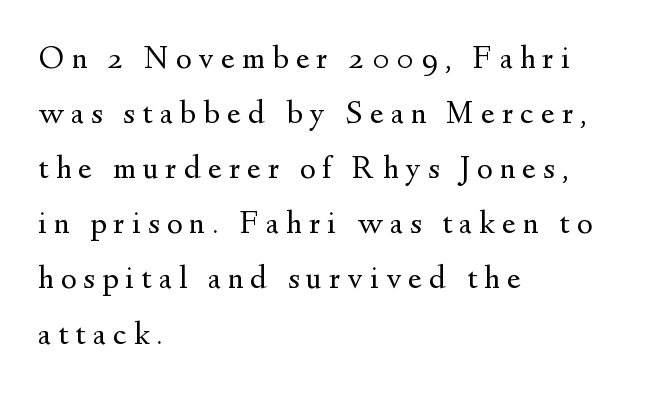
Q: Is the text bold? A: No.
Q: Is the text italic (slanted)? A: No, it is upright.
Q: Is the typeface a serif or a sans-serif typeface? A: Serif.
Q: Is the text underlined? A: No.
Q: How is the paragraph aligned? A: Left-aligned.
Q: Is the spacing between letters normal or unusually wide? A: Unusually wide.
Q: Is the spacing between lines tight, normal or loose? A: Normal.
Q: Width (condensed, normal, or wide)? A: Normal.
Q: Stroke contrast? A: Medium.
Q: x-height? A: Small.
Q: Monospaced? A: No.
